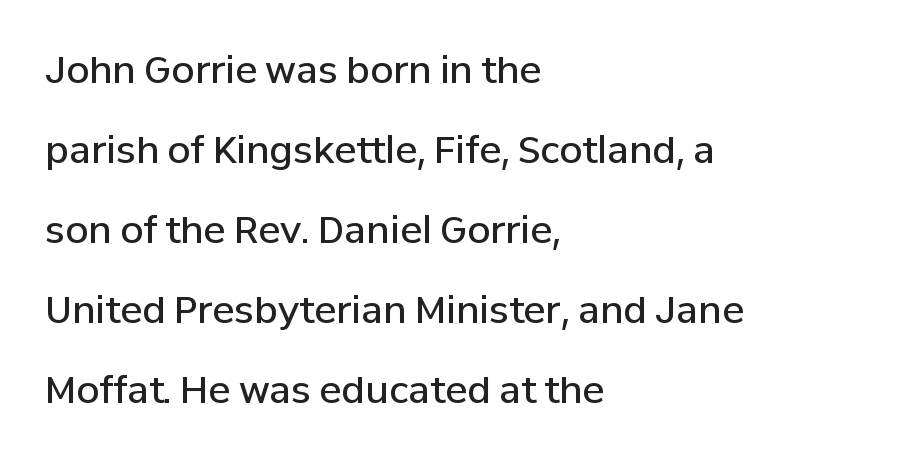
Italic? Not at all — the glyphs are vertical. Layout note: lines flush left. The face used here is a sans, in the tradition of grotesques and geometrics. What weight is shown? A semibold, between regular and bold. Note the varied advance widths — an 'i' is clearly narrower than an 'm'.
